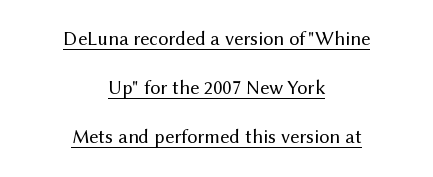
The string is rendered with underlining switched on. The text block is weighted toward neither margin, spreading evenly from the middle. The typography opts for an upright posture over an oblique one. Caption: standard tracking, unaltered. The rendering uses a large line-height, opening up the rows. A quiet, ordinary-to-light weight characterises the typeface.
